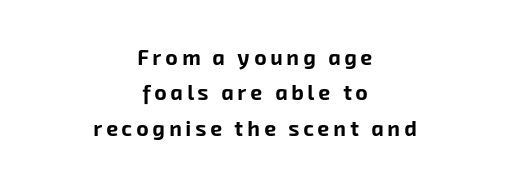
The image shows 21 px bold type; set centered, normal line spacing (1.69x), not underlined.
